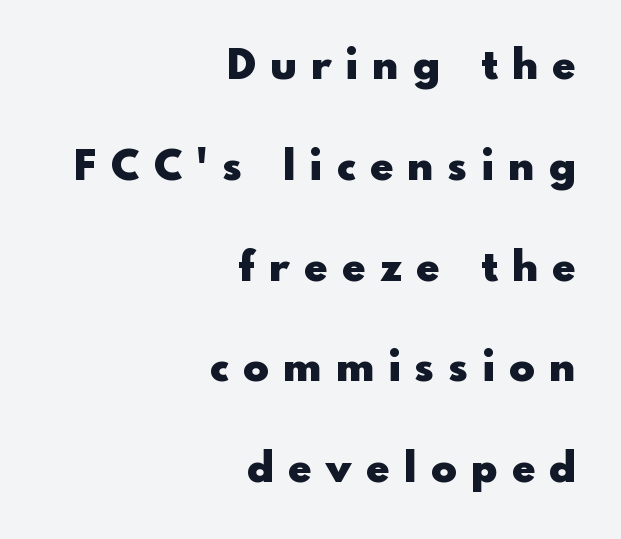
Caption: bold face, heavy strokes. Examine the stroke ends and you'll find no serifs. Honestly, the rows look like they've been pulled way apart. Layout note: lines flush right. Nobody drew a line under any word here.
